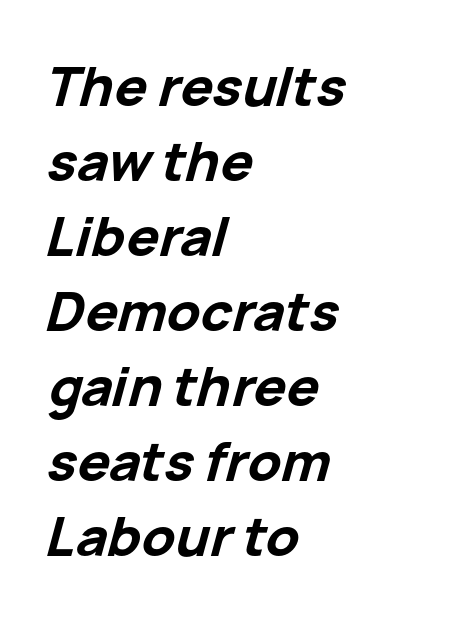
Q: Is the text bold? A: Yes.
Q: Is the text italic (slanted)? A: Yes, it leans right by about 15 degrees.
Q: Is the text underlined? A: No.
Q: How is the paragraph aligned? A: Left-aligned.
Q: Is the spacing between letters normal or unusually wide? A: Normal.
Q: Is the spacing between lines tight, normal or loose? A: Normal.
Q: Width (condensed, normal, or wide)? A: Normal.
Q: Stroke contrast? A: Low.
Q: x-height? A: Medium.
Q: Monospaced? A: No.
